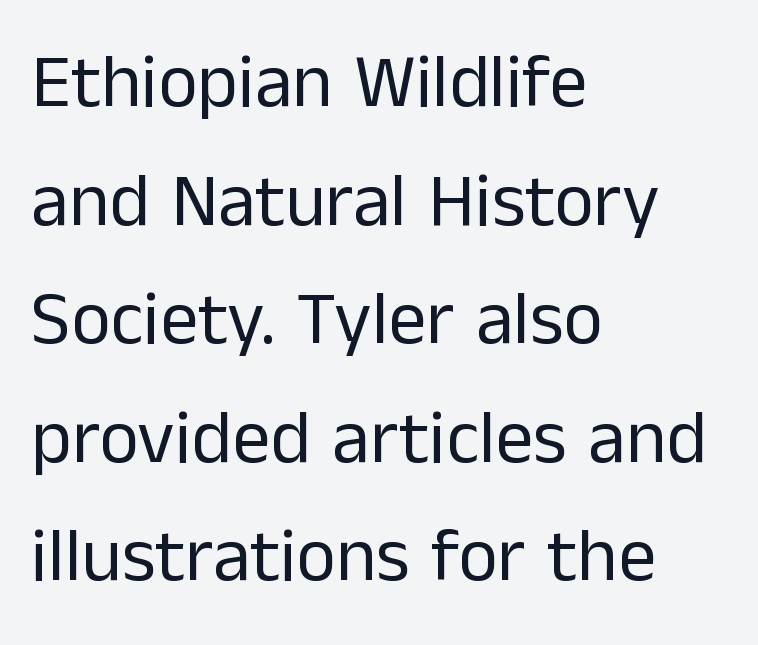
Q: Is the text bold? A: No.
Q: Is the text italic (slanted)? A: No, it is upright.
Q: Is the typeface a serif or a sans-serif typeface? A: Sans-serif.
Q: Is the text underlined? A: No.
Q: How is the paragraph aligned? A: Left-aligned.
Q: Is the spacing between letters normal or unusually wide? A: Normal.
Q: Is the spacing between lines tight, normal or loose? A: Normal.
Q: Width (condensed, normal, or wide)? A: Normal.
Q: Stroke contrast? A: Low.
Q: x-height? A: Medium.
Q: Monospaced? A: No.
